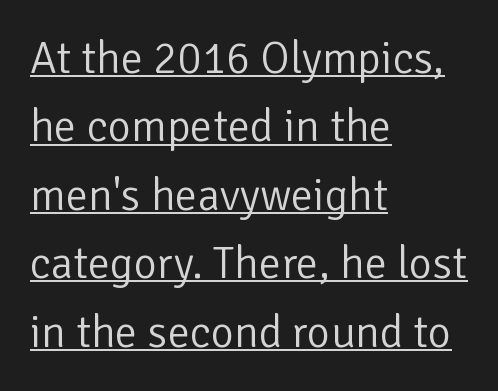
Q: Is the text bold? A: No.
Q: Is the text italic (slanted)? A: No, it is upright.
Q: Is the typeface a serif or a sans-serif typeface? A: Sans-serif.
Q: Is the text underlined? A: Yes.
Q: How is the paragraph aligned? A: Left-aligned.
Q: Is the spacing between letters normal or unusually wide? A: Normal.
Q: Is the spacing between lines tight, normal or loose? A: Normal.
Q: Width (condensed, normal, or wide)? A: Normal.
Q: Stroke contrast? A: Low.
Q: x-height? A: Medium.
Q: Monospaced? A: No.
